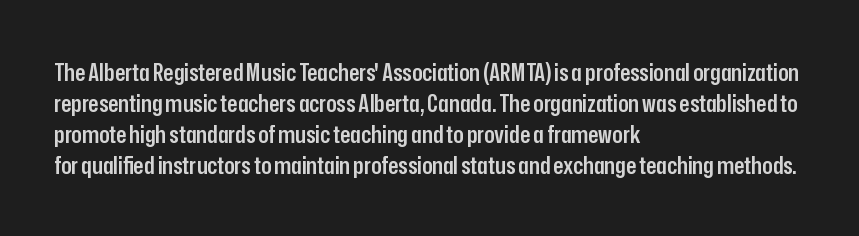
{"italic": "no", "bold": "semi", "underline": "no", "align": "left", "line_spacing": "normal", "line_spacing_ratio": 1.29, "letter_spacing": "normal", "letter_spacing_em": 0.0, "glyph_px": 24}
